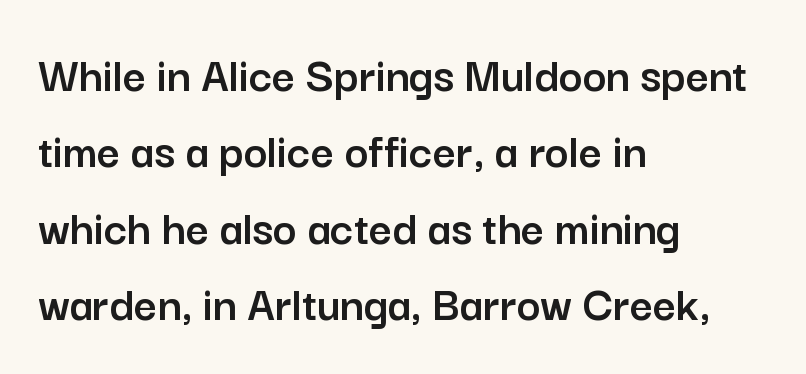
Leading: standard. Reading down the block, your eye returns to a fixed left position each line. Does extra space separate the letters? No, they use regular spacing. The font family rendered here belongs to the sans-serif group.
